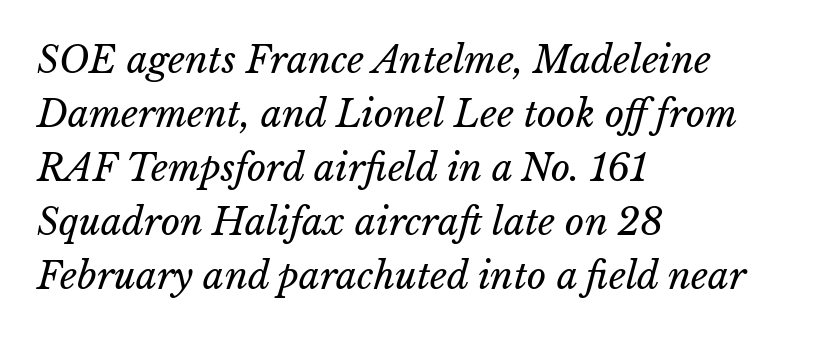
{"bold": "no", "weight": "regular", "width": "normal", "stroke_contrast": "low", "x_height": "medium", "monospaced": "no", "underline": "no", "align": "left", "line_spacing": "normal", "line_spacing_ratio": 1.46, "letter_spacing": "normal", "letter_spacing_em": 0.0, "glyph_px": 37}
